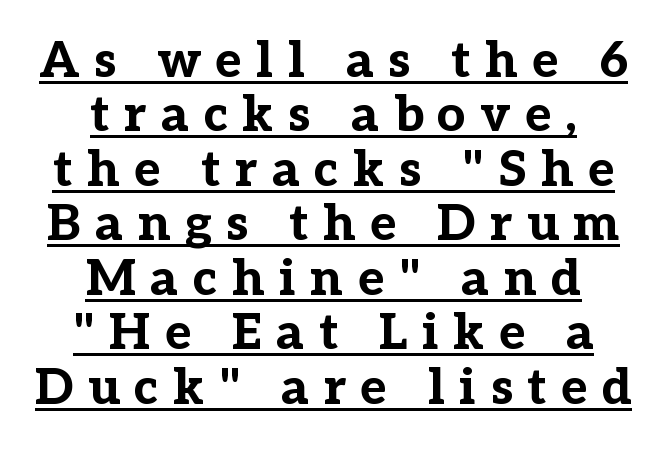
What decoration does the sample have? An underline. I'd call this a serif setting — the letters wear small feet. Every row of glyphs is offset so its center matches the block's center. Varying glyph widths throughout — classic text-font behaviour. Tracking value appears strongly positive — letters spread wide. Vertically, the passage feels compressed, each row crowding the next.
